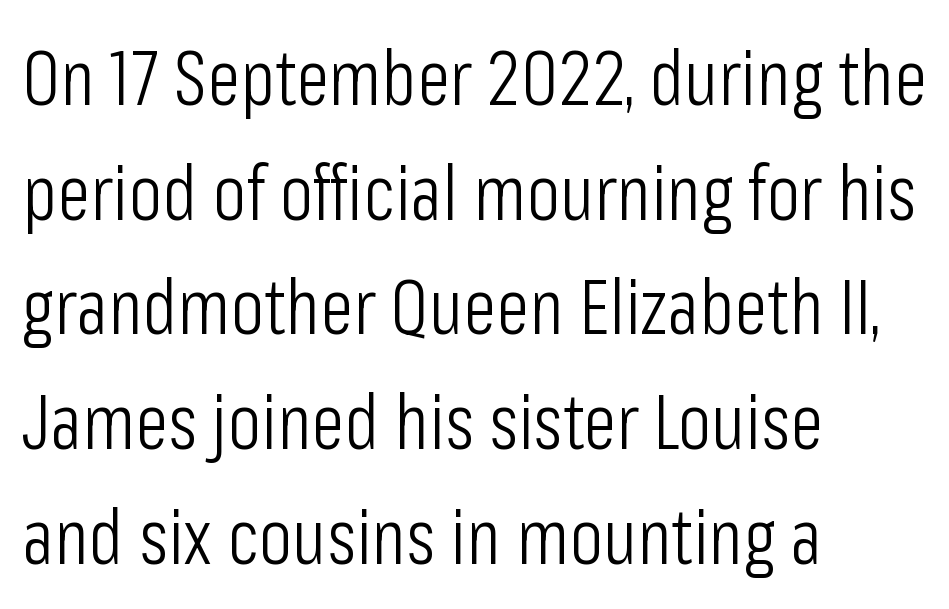
The image shows 77 px light, condensed sans-serif type, upright; set left-aligned, normal line spacing (1.49x), normal letter spacing, not underlined; low stroke contrast and a medium x-height.
